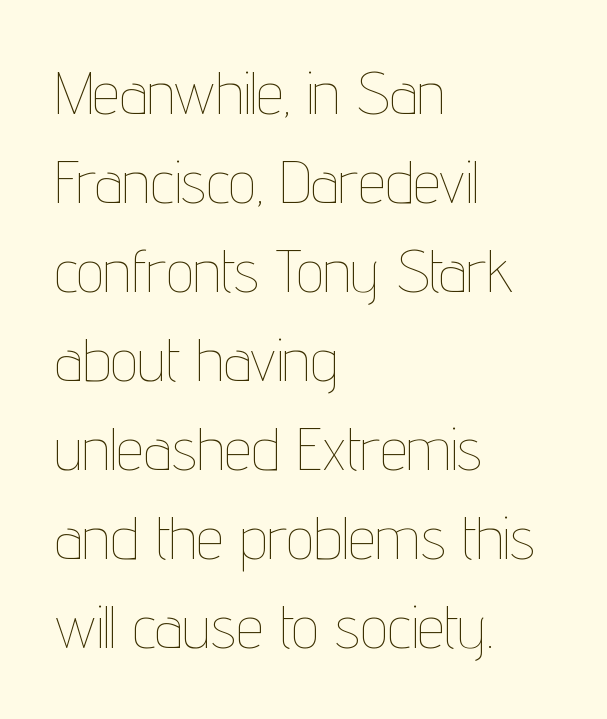
The rendering anchors every line to the left-hand side. The strokes are not fattened; the text isn't bold. In terms of letterspacing, this is plain default setting. Think of a printed novel: that variable character pitch is what you see here. Tall strokes in this sample are plumb rather than angled. The glyphs are unaccompanied by any horizontal stroke below them.
